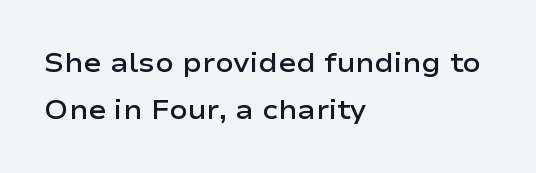
{"italic": "no", "bold": "semi", "underline": "no", "align": "left", "line_spacing_ratio": 1.73, "letter_spacing": "normal", "letter_spacing_em": 0.0, "glyph_px": 27}
